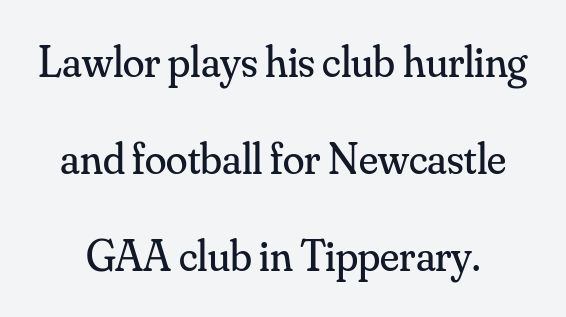
{"serif": "yes", "italic": "no", "bold": "no", "weight": "regular", "width": "normal", "stroke_contrast": "medium", "x_height": "small", "monospaced": "no", "underline": "no", "line_spacing": "loose", "line_spacing_ratio": 2.21, "letter_spacing": "normal", "letter_spacing_em": 0.0, "glyph_px": 44}
